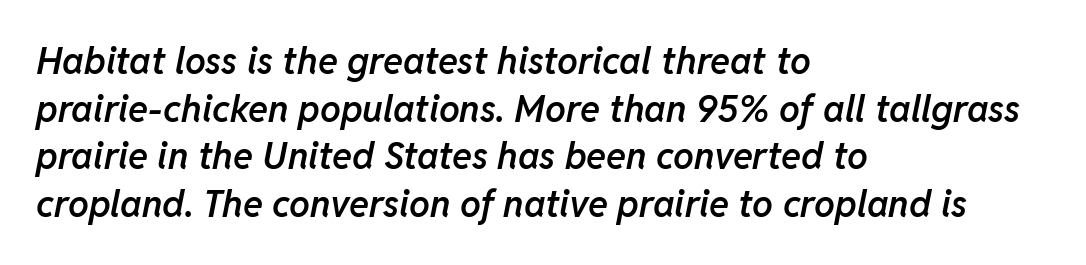
Q: Is the text bold? A: Semi-bold.
Q: Is the text italic (slanted)? A: Yes, it leans right by about 11 degrees.
Q: Is the text underlined? A: No.
Q: How is the paragraph aligned? A: Left-aligned.
Q: Is the spacing between letters normal or unusually wide? A: Normal.
Q: Is the spacing between lines tight, normal or loose? A: Normal.
Q: Width (condensed, normal, or wide)? A: Normal.
Q: Stroke contrast? A: Low.
Q: x-height? A: Medium.
Q: Monospaced? A: No.
